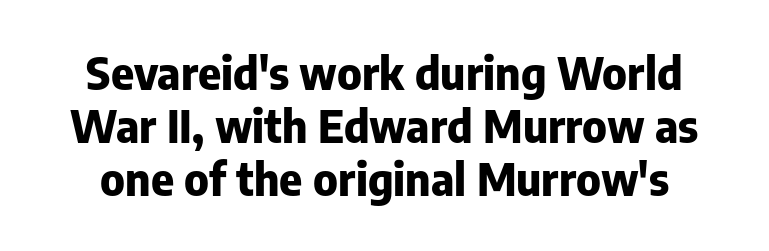
Q: Is the text bold? A: Yes.
Q: Is the text italic (slanted)? A: No, it is upright.
Q: Is the typeface a serif or a sans-serif typeface? A: Sans-serif.
Q: Is the text underlined? A: No.
Q: Is the spacing between letters normal or unusually wide? A: Normal.
Q: Width (condensed, normal, or wide)? A: Normal.
Q: Stroke contrast? A: Low.
Q: x-height? A: Medium.
Q: Monospaced? A: No.
